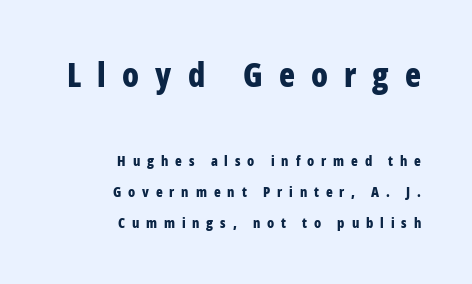
The image shows 33 px bold, condensed sans-serif type, upright; set right-aligned, loose line spacing (2.22x), unusually wide letter spacing (+0.49 em), not underlined; the first (top) block is 2.36x larger; low stroke contrast and a medium x-height.
